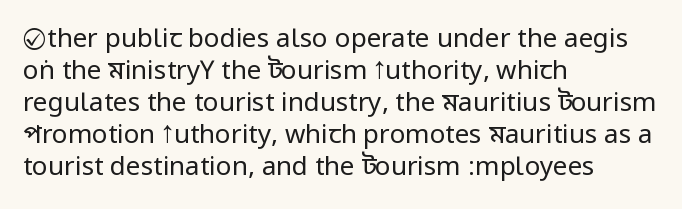
{"italic": "no", "bold": "no", "underline": "no", "align": "left", "line_spacing_ratio": 1.23, "letter_spacing": "normal", "letter_spacing_em": 0.0, "glyph_px": 26}
